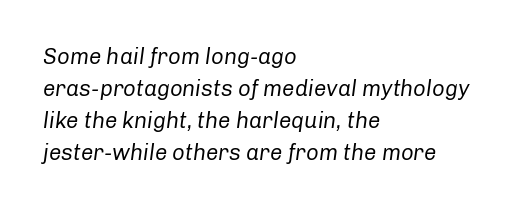
Q: Is the text bold? A: No.
Q: Is the text italic (slanted)? A: Yes, it leans right by about 8 degrees.
Q: Is the text underlined? A: No.
Q: How is the paragraph aligned? A: Left-aligned.
Q: Is the spacing between letters normal or unusually wide? A: Normal.
Q: Is the spacing between lines tight, normal or loose? A: Normal.
